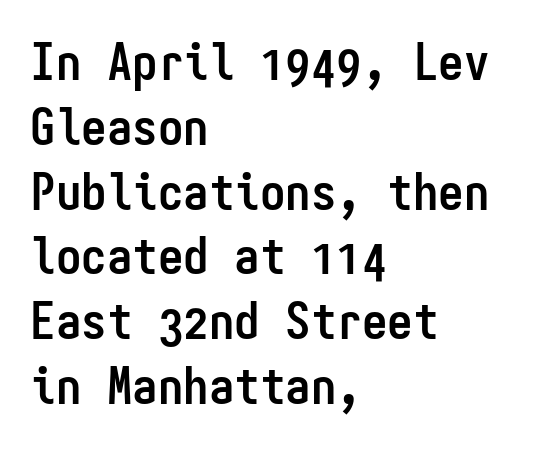
The image shows 51 px semibold, condensed sans-serif type, upright, monospaced; set left-aligned, normal line spacing (1.27x), normal letter spacing, not underlined; low stroke contrast and a medium x-height.
